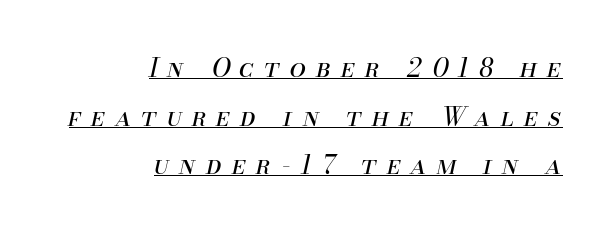
The image shows 26 px text type, italic (leaning right); set right-aligned, line spacing 1.87x, unusually wide letter spacing (+0.39 em), underlined.
